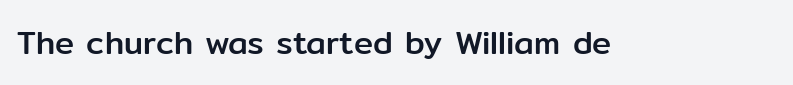
Rendered with straight, roman letterforms. You could not count columns in this text — the font is proportionally spaced. Rule under the text: the space is simply empty. The letters carry no serifs — their stems end cleanly without finishing strokes. This sample uses plain, unmodified letter spacing.
